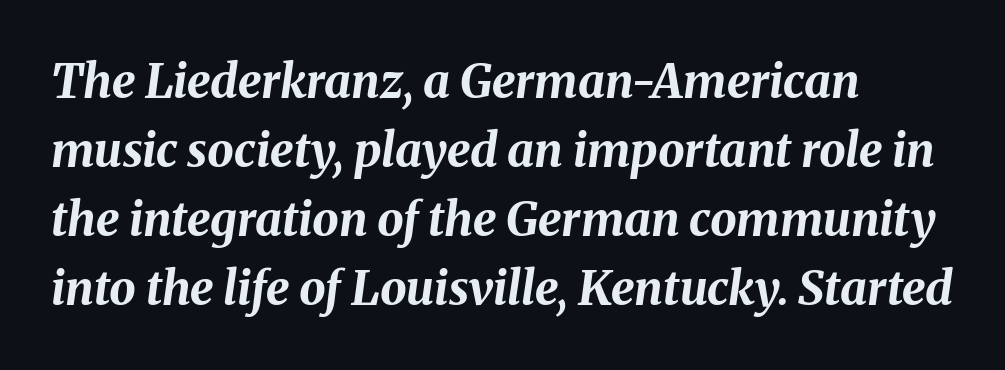
{"italic": "yes", "lean": "right", "slant_degrees": 8, "bold": "yes", "weight": "bold", "width": "normal", "stroke_contrast": "medium", "x_height": "medium", "monospaced": "no", "underline": "no", "align": "left", "line_spacing": "normal", "line_spacing_ratio": 1.47, "letter_spacing": "normal", "letter_spacing_em": 0.0, "glyph_px": 47}
